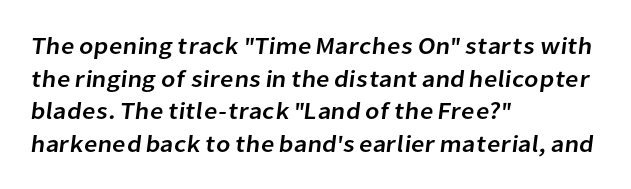
The text block is weighted toward the left margin, trailing off unevenly rightward. Tracking here is standard; glyphs follow each other at the usual distance. Vertically, the passage feels balanced, rows spaced as you'd expect. Type without underlining.
